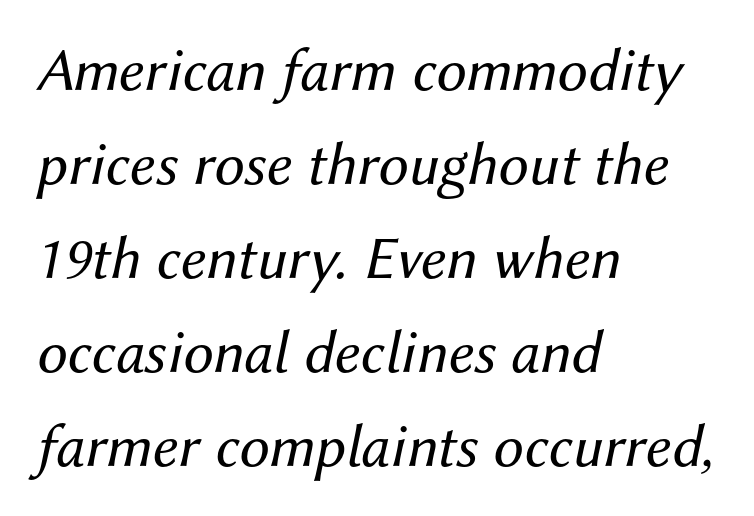
{"italic": "yes", "lean": "right", "slant_degrees": 12, "bold": "no", "weight": "regular", "width": "normal", "stroke_contrast": "medium", "x_height": "medium", "monospaced": "no", "underline": "no", "align": "left", "line_spacing": "normal", "line_spacing_ratio": 1.54, "letter_spacing": "normal", "letter_spacing_em": 0.0, "glyph_px": 61}
